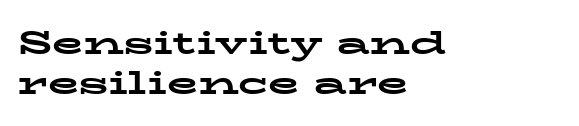
Q: Is the text bold? A: Yes.
Q: Is the text italic (slanted)? A: No, it is upright.
Q: Is the typeface a serif or a sans-serif typeface? A: Serif.
Q: Is the text underlined? A: No.
Q: How is the paragraph aligned? A: Left-aligned.
Q: Is the spacing between letters normal or unusually wide? A: Normal.
Q: Is the spacing between lines tight, normal or loose? A: Normal.
Q: Width (condensed, normal, or wide)? A: Wide.
Q: Stroke contrast? A: Low.
Q: x-height? A: Medium.
Q: Monospaced? A: No.
